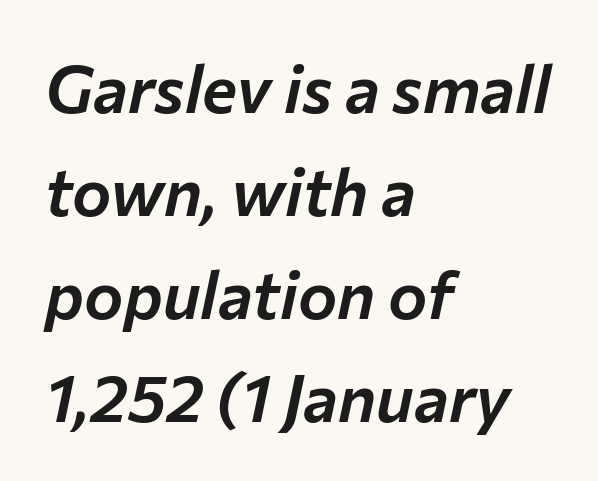
The image shows 66 px text type, italic (leaning right); set left-aligned, normal line spacing (1.56x), normal letter spacing, not underlined; low stroke contrast and a medium x-height.
